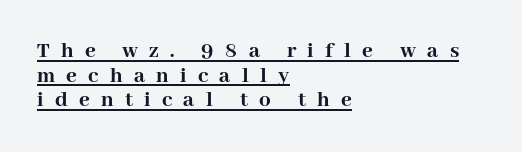
The image shows 23 px bold type, upright; set left-aligned, tight line spacing (1.07x), unusually wide letter spacing (+0.49 em), underlined.
